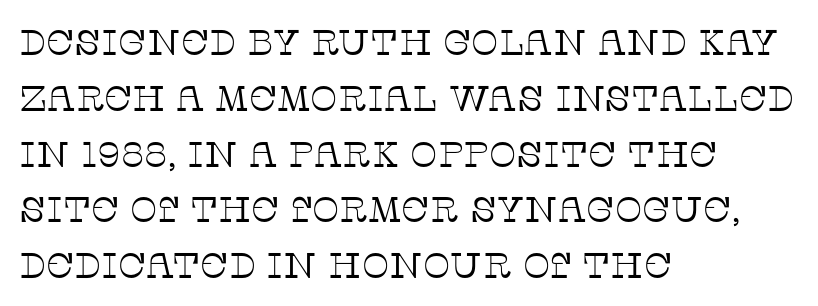
{"serif": "yes", "italic": "no", "bold": "no", "weight": "thin", "width": "normal", "stroke_contrast": "low", "x_height": "large", "monospaced": "no", "underline": "no", "align": "left", "line_spacing": "normal", "line_spacing_ratio": 1.55, "letter_spacing": "normal", "letter_spacing_em": 0.0, "glyph_px": 36}
